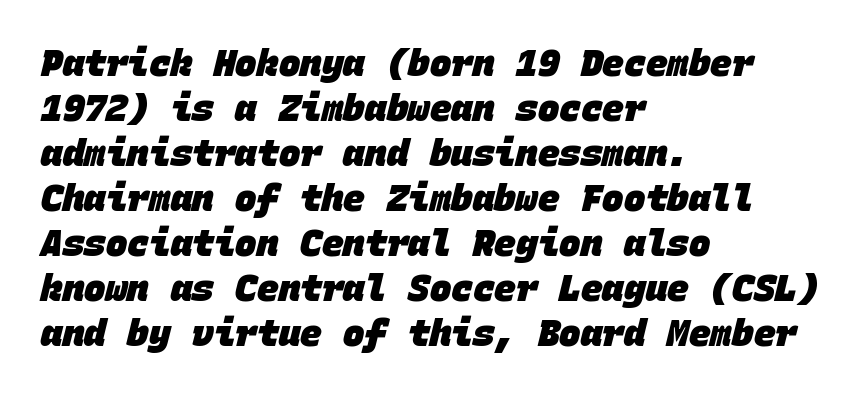
{"serif": "no", "bold": "yes", "weight": "heavy", "width": "normal", "stroke_contrast": "low", "x_height": "large", "monospaced": "yes", "underline": "no", "align": "left", "line_spacing": "normal", "line_spacing_ratio": 1.25, "letter_spacing": "normal", "letter_spacing_em": 0.0, "glyph_px": 36}
